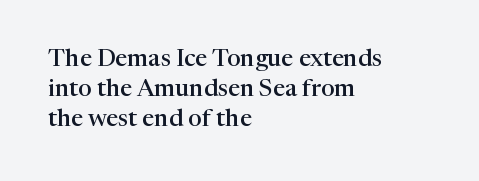
Q: Is the text bold? A: Semi-bold.
Q: Is the text italic (slanted)? A: No, it is upright.
Q: Is the text underlined? A: No.
Q: How is the paragraph aligned? A: Left-aligned.
Q: Is the spacing between letters normal or unusually wide? A: Normal.
